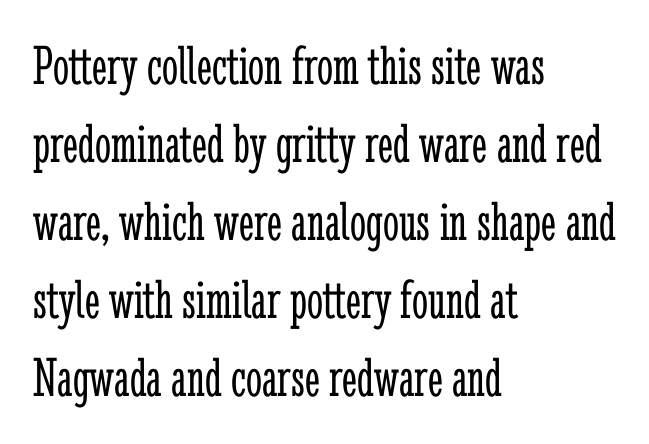
The letterforms sit shoulder to shoulder at normal distance. A typesetter would call this proportional, since set widths differ per character. Line spacing here is normal. Weight: regular or lighter. The gap between lines stays unmarked.
